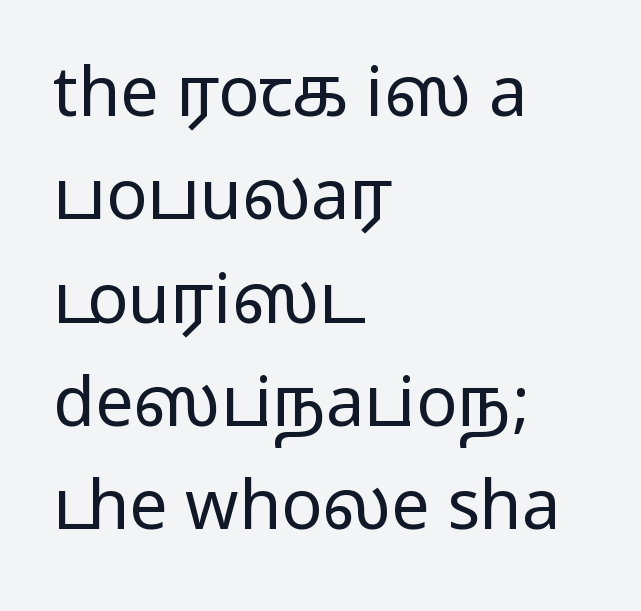
Q: Is the text bold? A: No.
Q: Is the text italic (slanted)? A: No, it is upright.
Q: Is the typeface a serif or a sans-serif typeface? A: Sans-serif.
Q: Is the text underlined? A: No.
Q: How is the paragraph aligned? A: Left-aligned.
Q: Is the spacing between letters normal or unusually wide? A: Normal.
Q: Is the spacing between lines tight, normal or loose? A: Normal.
Q: Width (condensed, normal, or wide)? A: Wide.
Q: Stroke contrast? A: Low.
Q: x-height? A: Medium.
Q: Monospaced? A: No.
